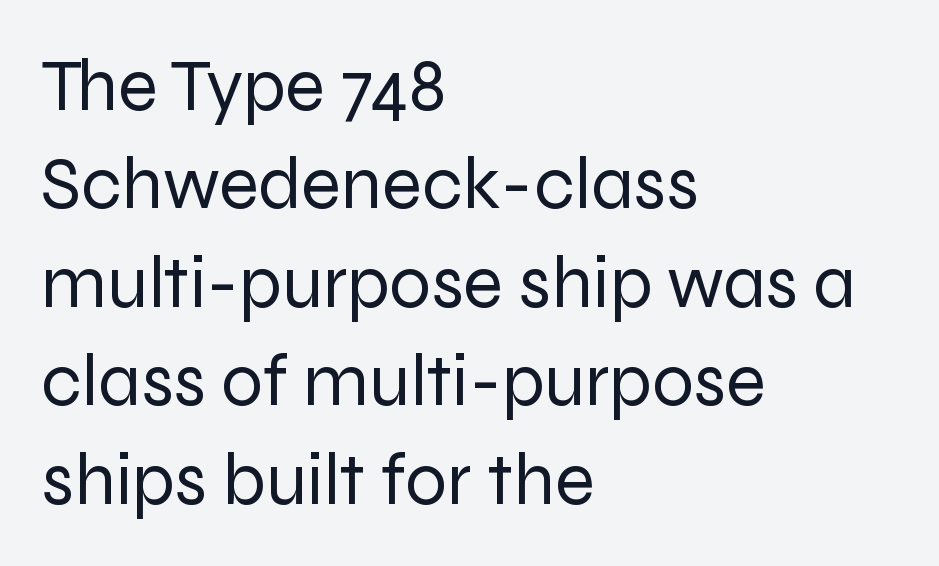
{"serif": "no", "italic": "no", "bold": "no", "weight": "regular", "width": "normal", "stroke_contrast": "low", "x_height": "medium", "monospaced": "no", "underline": "no", "align": "left", "line_spacing": "normal", "line_spacing_ratio": 1.33, "letter_spacing": "normal", "letter_spacing_em": 0.0, "glyph_px": 74}
